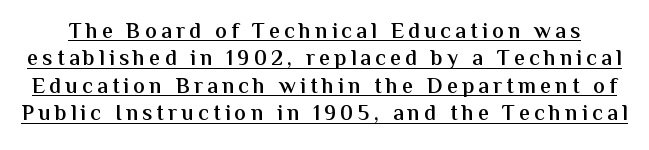
{"italic": "no", "bold": "semi", "underline": "yes", "line_spacing": "normal", "line_spacing_ratio": 1.25, "glyph_px": 22}
